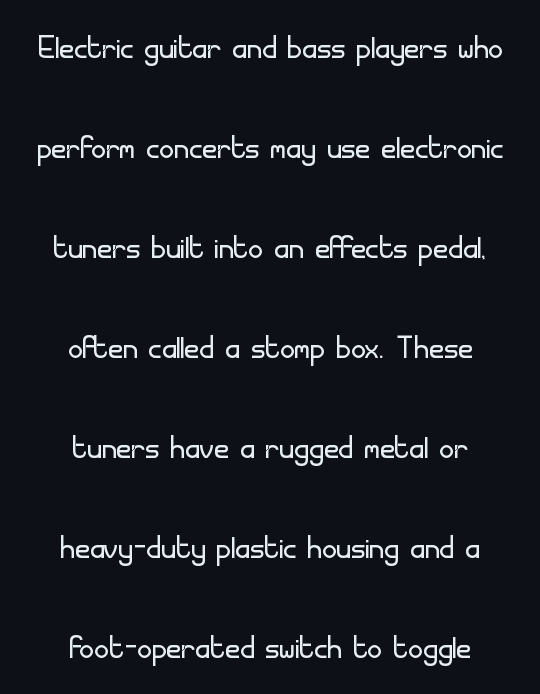
These lines are rendered in a variable-pitch font. Does the leading feel generous? Absolutely, it's lavish. There is no visible air inserted between adjacent glyphs. Every character sits straight up, as roman type does.
